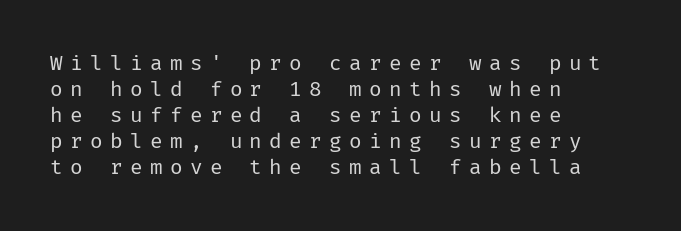
Q: Is the text bold? A: No.
Q: Is the text italic (slanted)? A: No, it is upright.
Q: Is the text underlined? A: No.
Q: How is the paragraph aligned? A: Left-aligned.
Q: Is the spacing between letters normal or unusually wide? A: Unusually wide.
